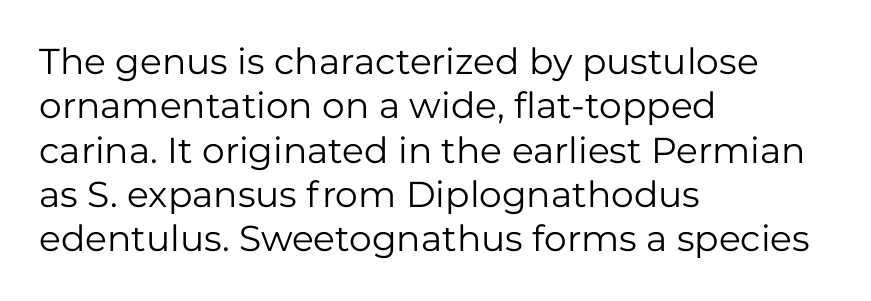
The image shows 36 px regular-weight sans-serif type, upright; set left-aligned, line spacing 1.23x, normal letter spacing, not underlined; low stroke contrast and a medium x-height.
